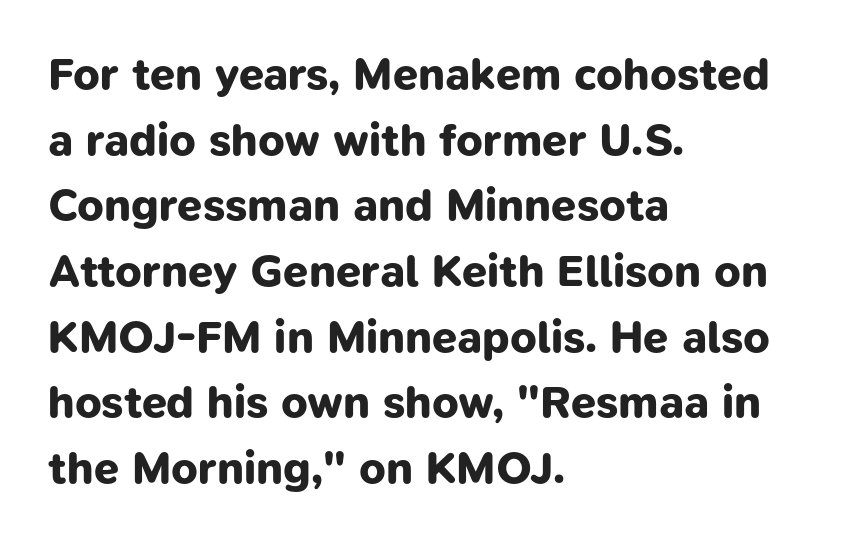
The image shows 45 px bold sans-serif type; set left-aligned, normal line spacing (1.46x), normal letter spacing, not underlined; low stroke contrast and a medium x-height.
